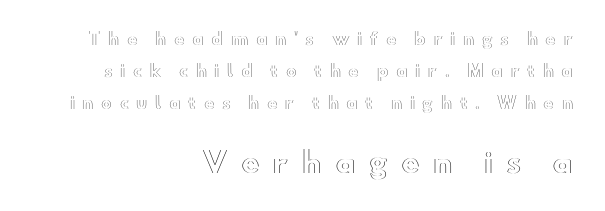
Q: Is the text italic (slanted)? A: No, it is upright.
Q: Is the text underlined? A: No.
Q: How is the paragraph aligned? A: Right-aligned.
Q: Is the spacing between letters normal or unusually wide? A: Unusually wide.
Q: Is the spacing between lines tight, normal or loose? A: Loose.
Q: Which block of text is set in a larger size, the first (top) or the second (bottom)? A: The second (bottom) one.
Q: Width (condensed, normal, or wide)? A: Wide.
Q: x-height? A: Small.
Q: Monospaced? A: No.
